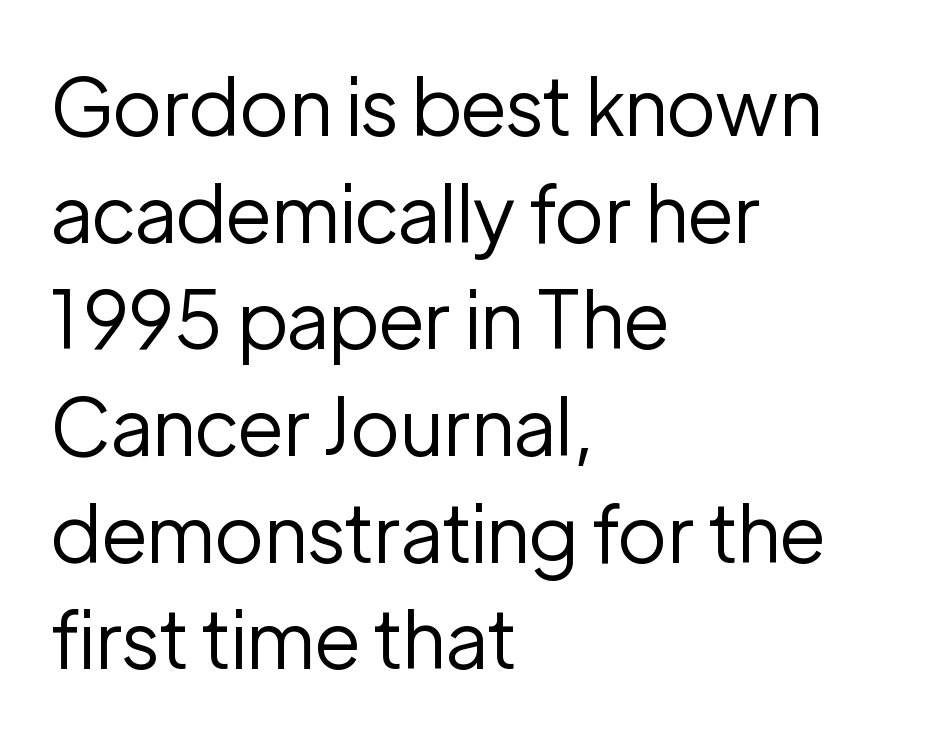
Q: Is the text bold? A: No.
Q: Is the text italic (slanted)? A: No, it is upright.
Q: Is the typeface a serif or a sans-serif typeface? A: Sans-serif.
Q: Is the text underlined? A: No.
Q: How is the paragraph aligned? A: Left-aligned.
Q: Is the spacing between letters normal or unusually wide? A: Normal.
Q: Is the spacing between lines tight, normal or loose? A: Normal.
Q: Width (condensed, normal, or wide)? A: Normal.
Q: Stroke contrast? A: Low.
Q: x-height? A: Medium.
Q: Monospaced? A: No.
